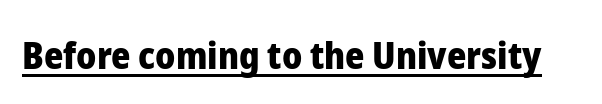
Q: Is the text bold? A: Yes.
Q: Is the text italic (slanted)? A: No, it is upright.
Q: Is the typeface a serif or a sans-serif typeface? A: Sans-serif.
Q: Is the text underlined? A: Yes.
Q: Is the spacing between letters normal or unusually wide? A: Normal.
Q: Width (condensed, normal, or wide)? A: Normal.
Q: Stroke contrast? A: Low.
Q: x-height? A: Medium.
Q: Monospaced? A: No.
